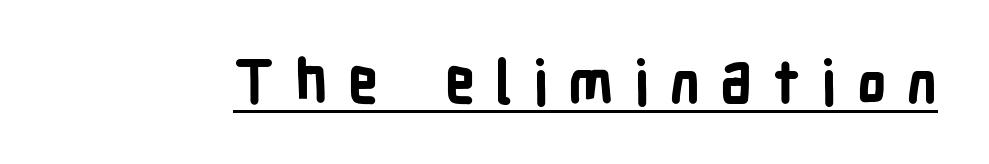
The image shows 59 px bold, condensed sans-serif type, upright; set unusually wide letter spacing (+0.34 em), underlined; low stroke contrast and a medium x-height.
